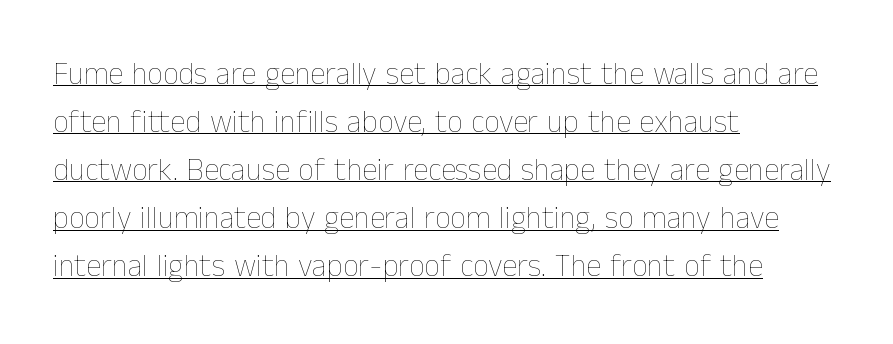
Q: Is the text bold? A: No.
Q: Is the text italic (slanted)? A: No, it is upright.
Q: Is the text underlined? A: Yes.
Q: How is the paragraph aligned? A: Left-aligned.
Q: Is the spacing between letters normal or unusually wide? A: Normal.
Q: Is the spacing between lines tight, normal or loose? A: Normal.
Q: Width (condensed, normal, or wide)? A: Normal.
Q: Stroke contrast? A: Low.
Q: x-height? A: Medium.
Q: Monospaced? A: No.
